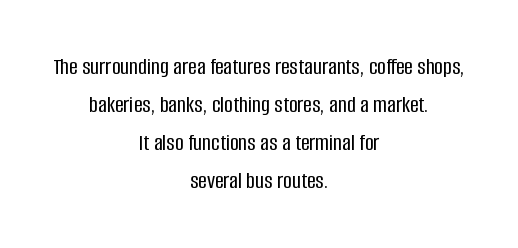
Q: Is the text italic (slanted)? A: No, it is upright.
Q: Is the text underlined? A: No.
Q: How is the paragraph aligned? A: Centered.
Q: Is the spacing between letters normal or unusually wide? A: Normal.
Q: Is the spacing between lines tight, normal or loose? A: Normal.
